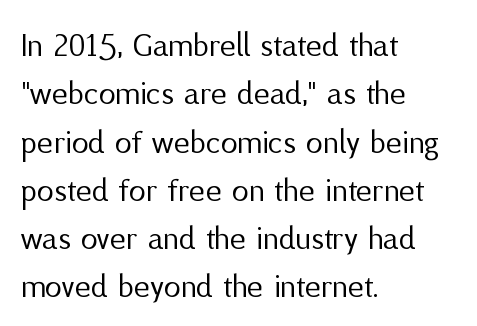
The image shows 34 px regular-weight sans-serif type, upright; set left-aligned, normal line spacing (1.42x), normal letter spacing, not underlined; medium stroke contrast and a medium x-height.
